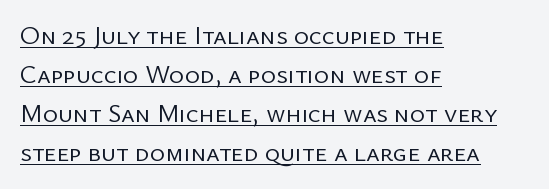
Decoration check: the copy is underlined. No italicization has been applied; the sample stays upright. Stems here are at most as thick as an everyday book face. The typesetter chose a ragged-right arrangement here.
